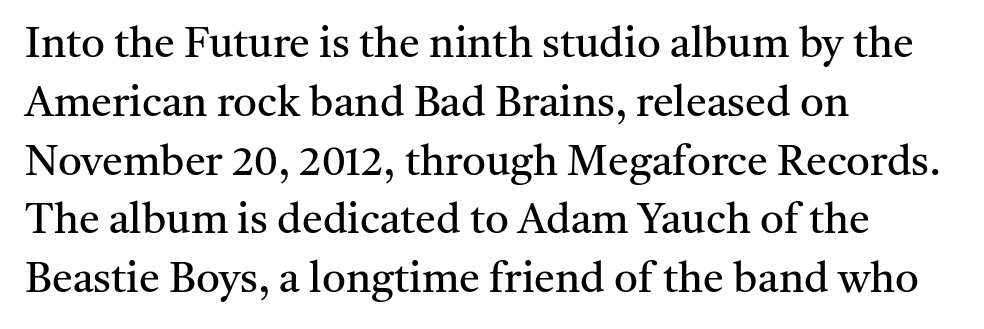
Q: Is the text bold? A: No.
Q: Is the text italic (slanted)? A: No, it is upright.
Q: Is the typeface a serif or a sans-serif typeface? A: Serif.
Q: Is the text underlined? A: No.
Q: How is the paragraph aligned? A: Left-aligned.
Q: Is the spacing between letters normal or unusually wide? A: Normal.
Q: Is the spacing between lines tight, normal or loose? A: Normal.
Q: Width (condensed, normal, or wide)? A: Normal.
Q: Stroke contrast? A: Medium.
Q: x-height? A: Medium.
Q: Monospaced? A: No.
